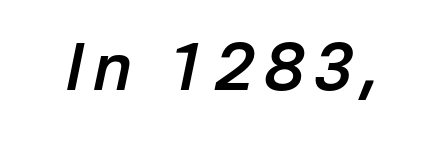
Think of a printed novel: that variable character pitch is what you see here. Letters rest on an invisible, unmarked baseline. Quick note: italic. Typesetter's note: demi weight, one step under bold.
